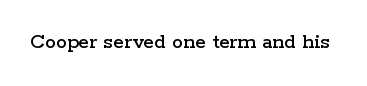
The image shows 22 px text type, upright; set normal letter spacing, not underlined.
